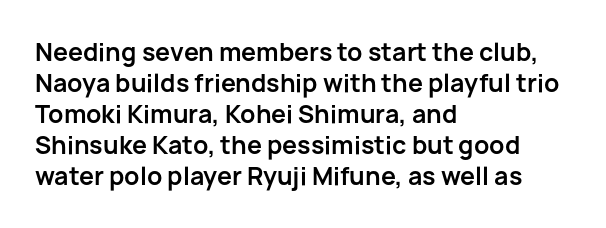
The image shows 24 px bold type, upright; set left-aligned, normal line spacing (1.29x), normal letter spacing, not underlined.
